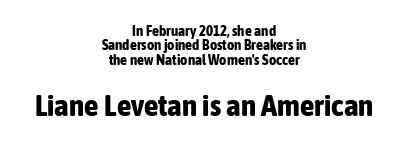
The image shows 29 px bold, condensed sans-serif type, upright; set centered, tight line spacing (1.03x), normal letter spacing, not underlined; the second (bottom) block is 2.07x larger; low stroke contrast and a medium x-height.
